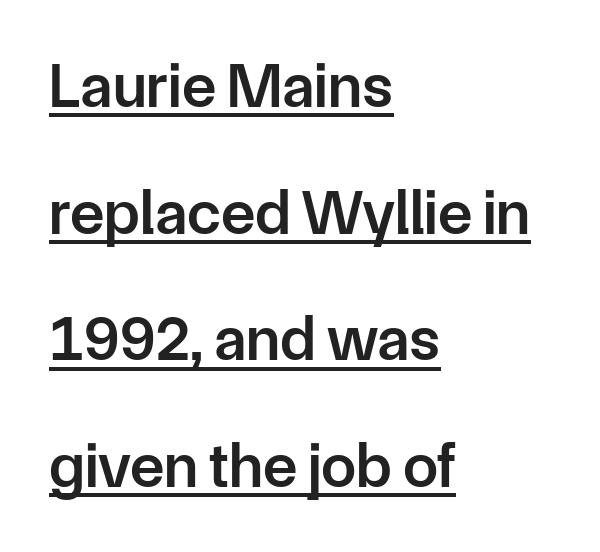
The paragraph has a hard left edge and a soft right edge. These lines carry some extra weight — a demibold, not a full bold. The line-height multiplier appears high, well above default. Underlined type.
